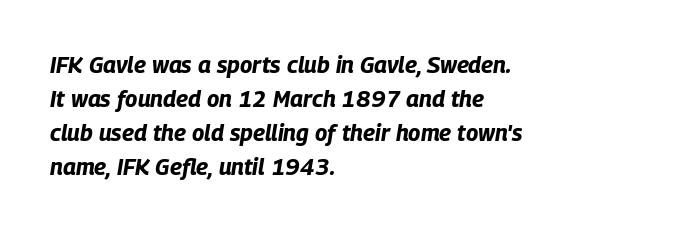
The vertical gap from one line to the next is medium. Which margin do the lines hug? The left one — the right edge is uneven. What stands out about the letter spacing? Nothing — it is the standard amount. Italic? Definitely — the glyphs are oblique. Just letters on the line, the space beneath them empty.
